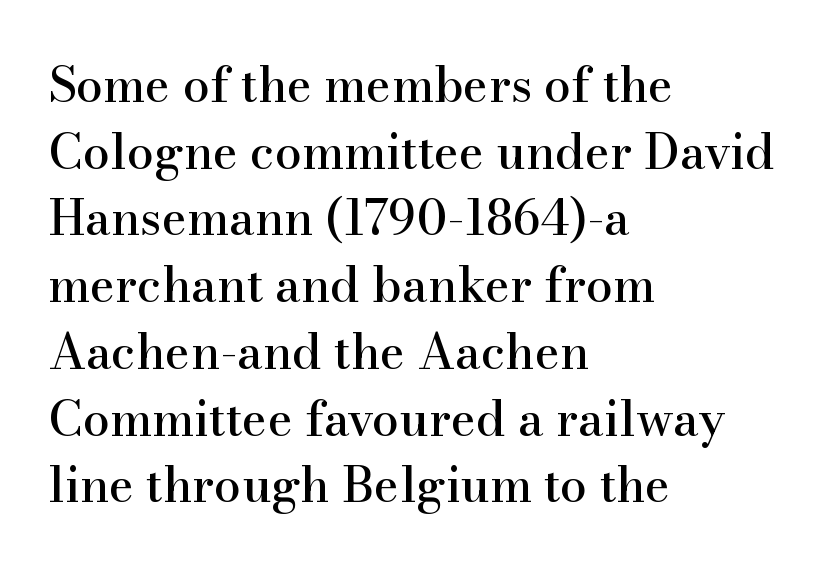
The image shows 48 px serif type, upright; set left-aligned, normal line spacing (1.39x), normal letter spacing, not underlined; high stroke contrast and a small x-height.
